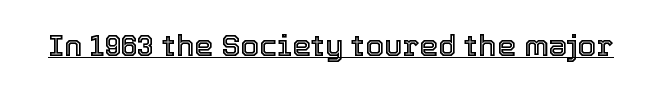
Q: Is the text italic (slanted)? A: No, it is upright.
Q: Is the text underlined? A: Yes.
Q: Is the spacing between letters normal or unusually wide? A: Normal.
Q: Width (condensed, normal, or wide)? A: Normal.
Q: x-height? A: Medium.
Q: Monospaced? A: No.
